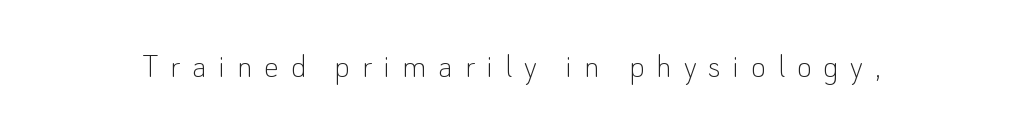
Spacing verdict: proportional, widths tailored to each character. Serif or sans? Sans — the stroke terminals are bare. Stems here are at most as thick as an everyday book face. Someone cranked the tracking dial way up on this one. Ascenders rise straight up at ninety degrees. Decoration check: the copy has no underline.
